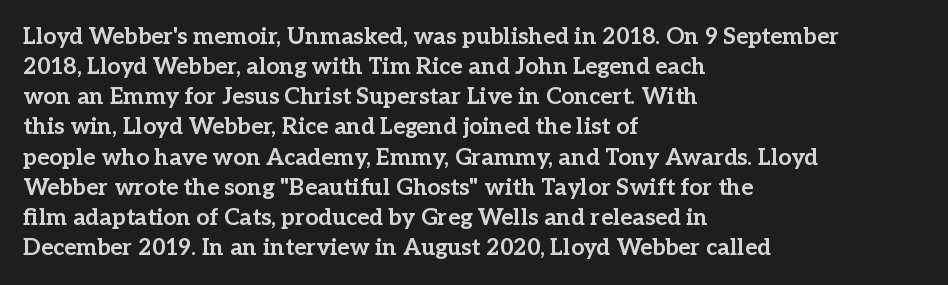
The image shows 23 px bold type, upright; set left-aligned, normal line spacing (1.31x), normal letter spacing, not underlined.
